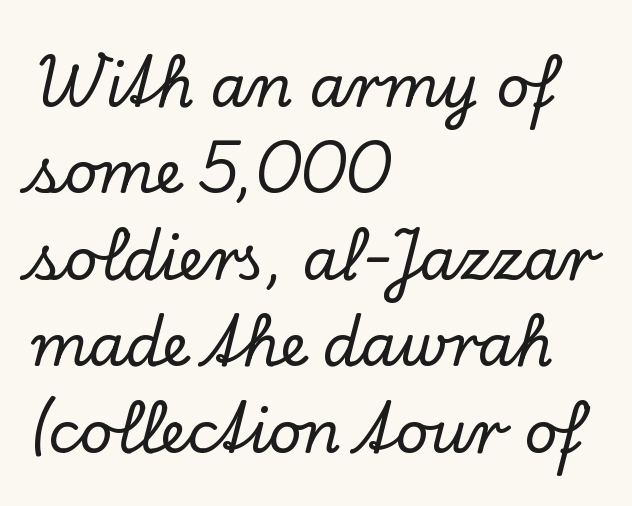
The image shows 58 px serif type; set left-aligned, normal line spacing (1.49x), normal letter spacing, not underlined; low stroke contrast and a small x-height.
